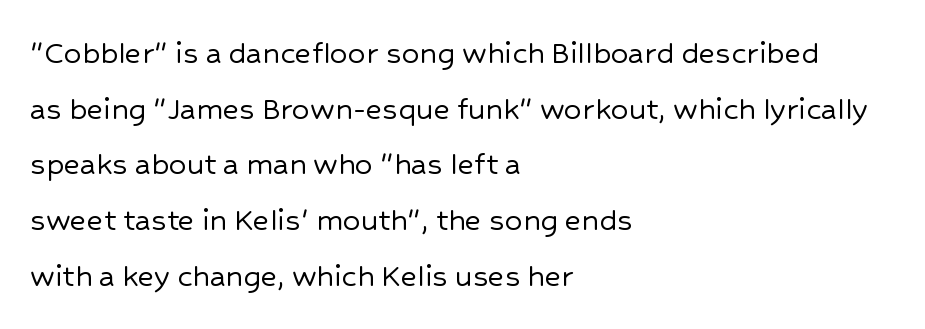
Q: Is the text italic (slanted)? A: No, it is upright.
Q: Is the typeface a serif or a sans-serif typeface? A: Sans-serif.
Q: Is the text underlined? A: No.
Q: How is the paragraph aligned? A: Left-aligned.
Q: Is the spacing between letters normal or unusually wide? A: Normal.
Q: Is the spacing between lines tight, normal or loose? A: Normal.
Q: Width (condensed, normal, or wide)? A: Normal.
Q: Stroke contrast? A: Low.
Q: x-height? A: Medium.
Q: Monospaced? A: No.
